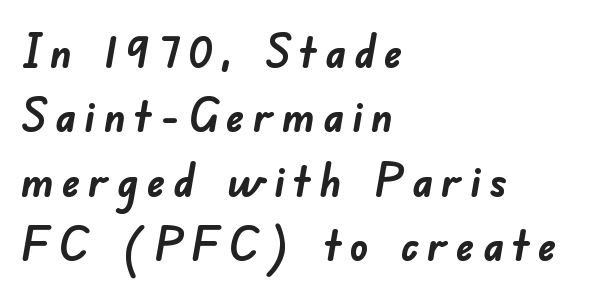
The image shows 46 px semibold sans-serif type; set left-aligned, normal line spacing (1.4x), not underlined; low stroke contrast and a small x-height.
